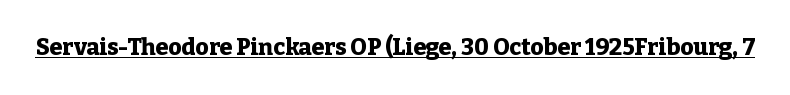
{"italic": "no", "bold": "yes", "underline": "yes", "letter_spacing": "normal", "letter_spacing_em": 0.0, "glyph_px": 23}
